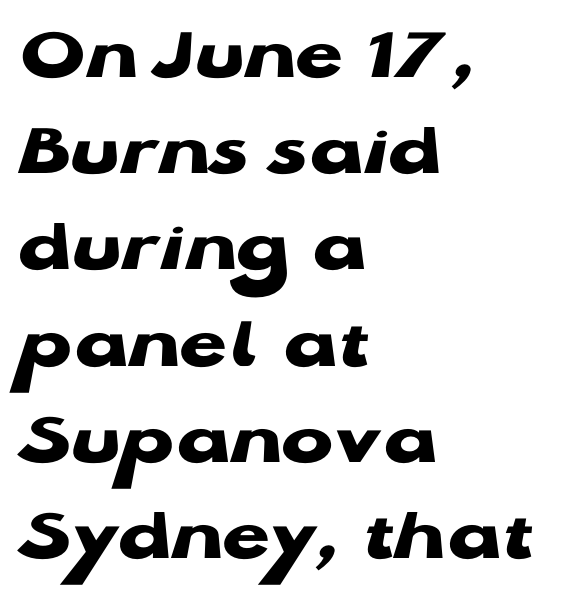
One-word summary of the alignment: left. The letters are bold, with thick, heavy strokes. Just letters on the line, the space beneath them empty. Whoever set this chose a conventional vertical rhythm. Default kerning and tracking; the words read as compact shapes. Every stem runs plumb, perpendicular to the baseline.
